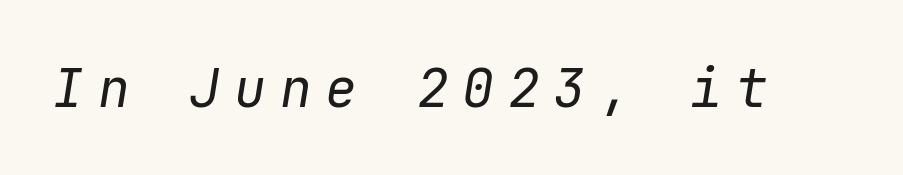
The image shows 53 px regular-weight type, italic (leaning right), monospaced; set unusually wide letter spacing (+0.26 em), not underlined; low stroke contrast and a medium x-height.
